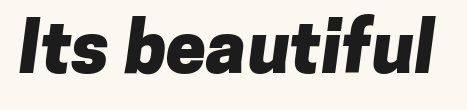
Q: Is the text bold? A: Yes.
Q: Is the typeface a serif or a sans-serif typeface? A: Sans-serif.
Q: Is the text underlined? A: No.
Q: Is the spacing between letters normal or unusually wide? A: Normal.
Q: Width (condensed, normal, or wide)? A: Normal.
Q: Stroke contrast? A: Low.
Q: x-height? A: Medium.
Q: Monospaced? A: No.
